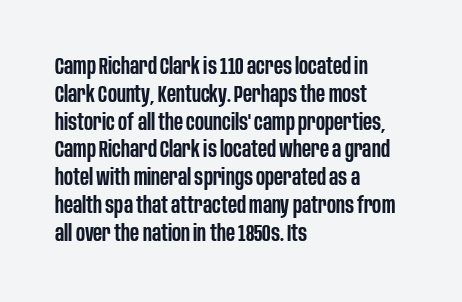
Q: Is the text bold? A: Semi-bold.
Q: Is the text italic (slanted)? A: No, it is upright.
Q: Is the text underlined? A: No.
Q: How is the paragraph aligned? A: Left-aligned.
Q: Is the spacing between letters normal or unusually wide? A: Normal.
